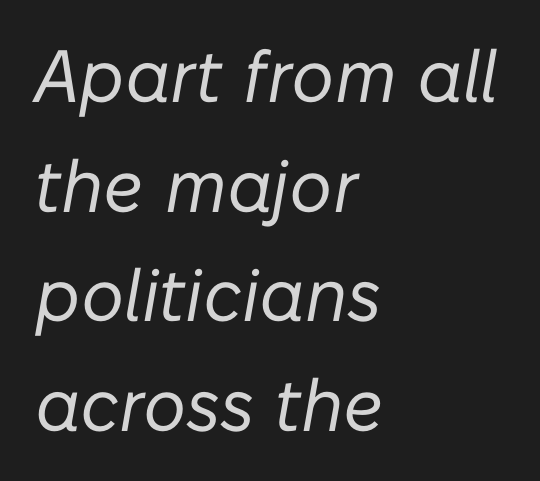
{"italic": "yes", "lean": "right", "slant_degrees": 10, "bold": "no", "weight": "regular", "width": "normal", "stroke_contrast": "low", "x_height": "medium", "monospaced": "no", "underline": "no", "align": "left", "line_spacing": "normal", "line_spacing_ratio": 1.48, "letter_spacing": "normal", "letter_spacing_em": 0.0, "glyph_px": 74}
